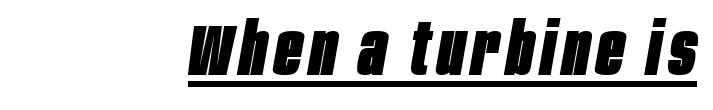
The image shows 72 px heavy, condensed type, italic (leaning right); set right-aligned, underlined; low stroke contrast and a large x-height.
